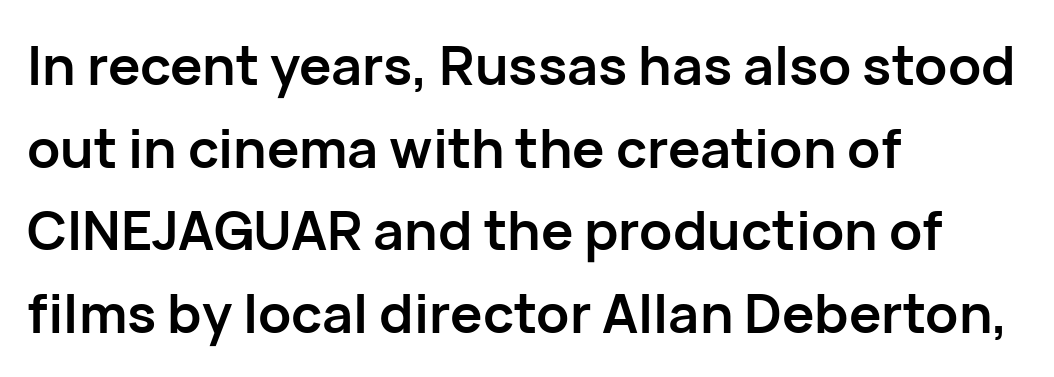
The image shows 54 px semibold sans-serif type, upright; set left-aligned, normal line spacing (1.53x), normal letter spacing, not underlined; low stroke contrast and a medium x-height.
